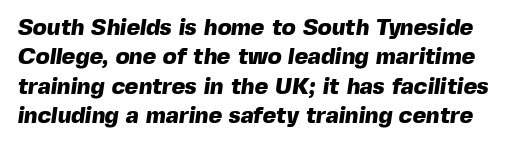
Q: Is the text bold? A: Yes.
Q: Is the text underlined? A: No.
Q: Is the spacing between letters normal or unusually wide? A: Normal.
Q: Is the spacing between lines tight, normal or loose? A: Normal.
